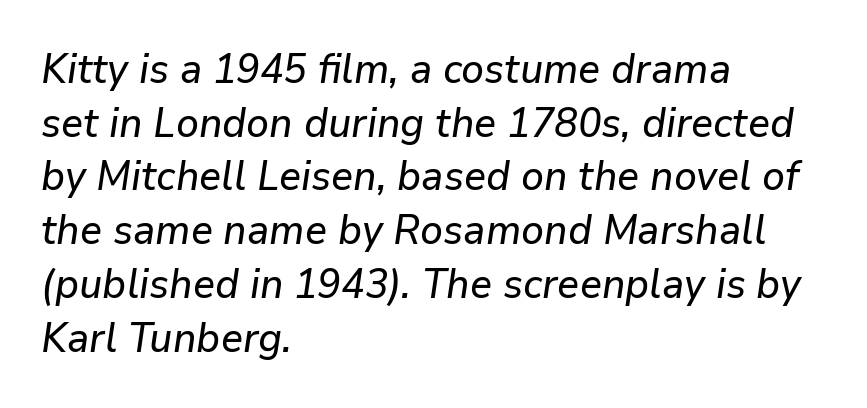
Alignment: flush left. Words float on clear page, feet unadorned. Compared with typical body copy, the letter spacing here is the same. The font's italic variant was chosen for this text.
